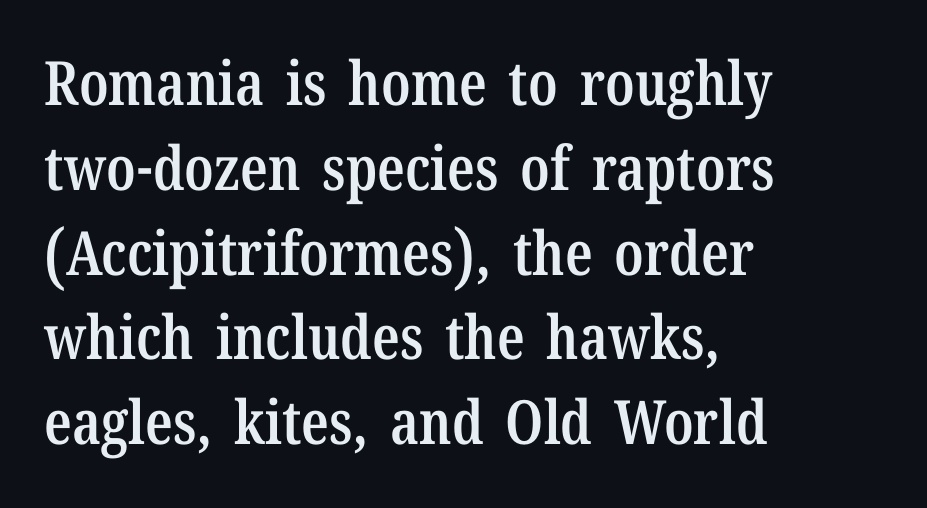
Q: Is the text bold? A: Semi-bold.
Q: Is the text italic (slanted)? A: No, it is upright.
Q: Is the typeface a serif or a sans-serif typeface? A: Serif.
Q: Is the text underlined? A: No.
Q: How is the paragraph aligned? A: Left-aligned.
Q: Is the spacing between letters normal or unusually wide? A: Normal.
Q: Is the spacing between lines tight, normal or loose? A: Normal.
Q: Width (condensed, normal, or wide)? A: Condensed.
Q: Stroke contrast? A: Low.
Q: x-height? A: Medium.
Q: Monospaced? A: No.
